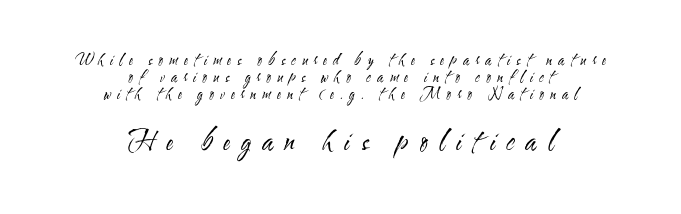
{"bold": "no", "underline": "no", "align": "center", "line_spacing": "tight", "line_spacing_ratio": 1.15, "letter_spacing": "wide", "letter_spacing_em": 0.42, "larger_block": "second", "size_ratio": 1.8, "glyph_px": 27}
